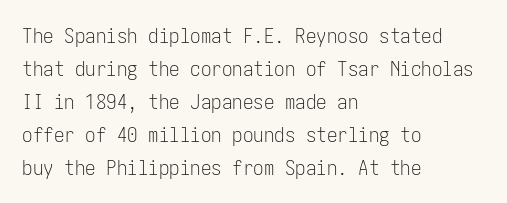
No italicization has been applied; the sample stays upright. This rendering features lettering with no underline. Summary of weight: not heavy and not bold. The typesetter chose a ragged-right arrangement here. The vertical gap from one line to the next is medium.
